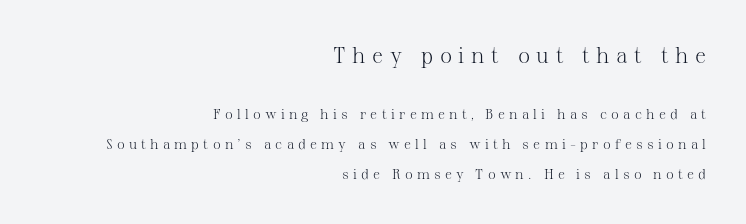
Display-style spreading of the glyphs; the letterfit is very open. The earlier block is typeset at a bigger size than the later block. One glance says open: line gaps are wider than usual. Which margin do the lines hug? The right one — the left edge is uneven. Letters rest on an invisible, unmarked baseline.
